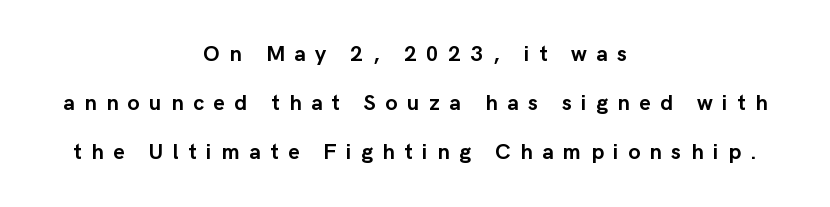
The passage shown is not underscored anywhere. Casual observation: everything's sitting right in the middle. If you drew a line through each stem, it would be perfectly vertical. What's the leading like? Stretched, with rows far apart. Spacing between characters has been opened up far beyond the box default. What weight is shown? A full bold with thick strokes.
